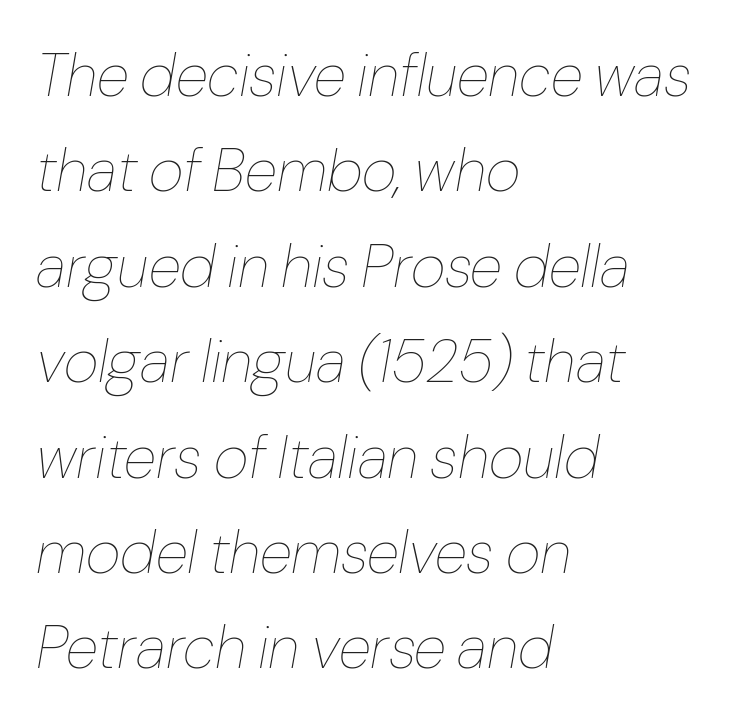
{"italic": "yes", "lean": "right", "slant_degrees": 10, "bold": "no", "weight": "thin", "width": "normal", "stroke_contrast": "low", "x_height": "medium", "monospaced": "no", "underline": "no", "align": "left", "line_spacing": "normal", "line_spacing_ratio": 1.59, "letter_spacing": "normal", "letter_spacing_em": 0.0, "glyph_px": 60}
